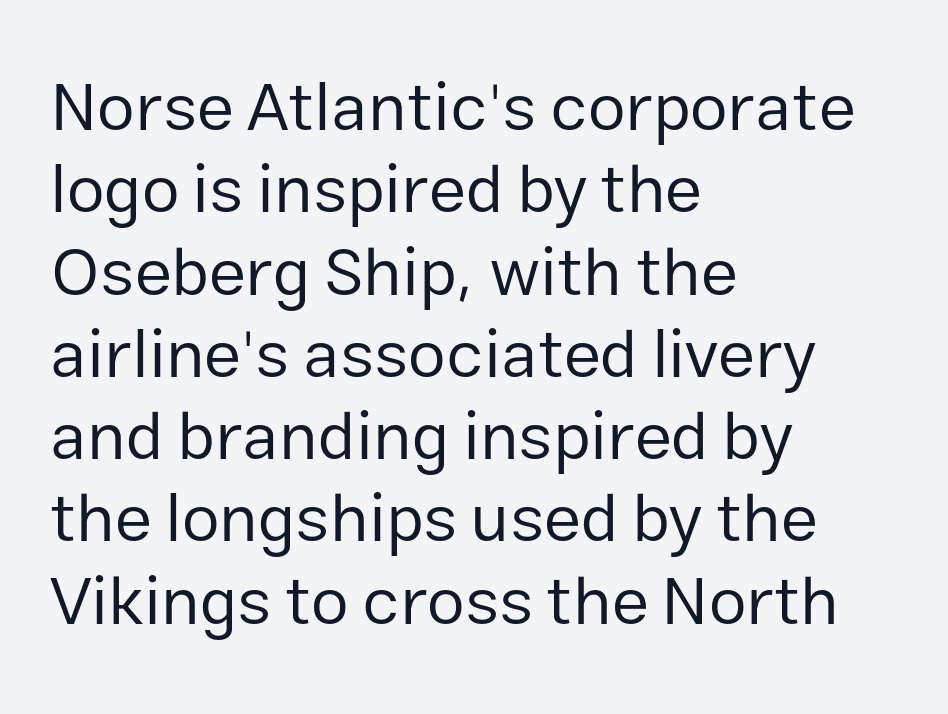
{"serif": "no", "italic": "no", "bold": "no", "weight": "regular", "width": "normal", "stroke_contrast": "low", "x_height": "medium", "monospaced": "no", "underline": "no", "align": "left", "line_spacing_ratio": 1.21, "letter_spacing": "normal", "letter_spacing_em": 0.0, "glyph_px": 68}
